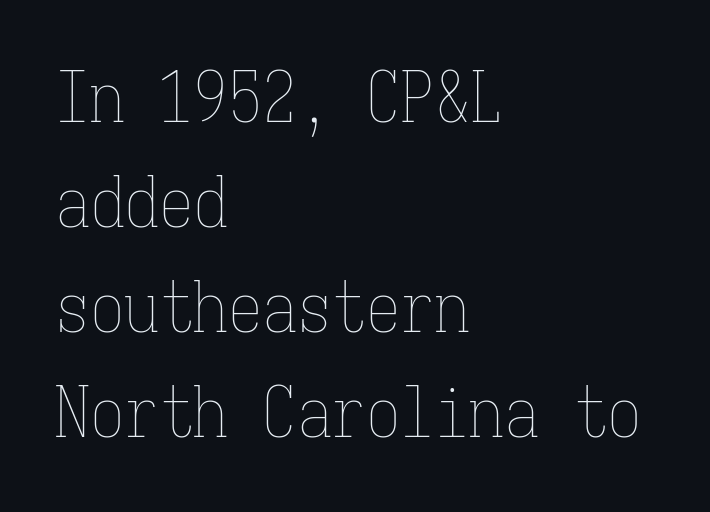
Q: Is the text bold? A: No.
Q: Is the text italic (slanted)? A: No, it is upright.
Q: Is the text underlined? A: No.
Q: How is the paragraph aligned? A: Left-aligned.
Q: Is the spacing between letters normal or unusually wide? A: Normal.
Q: Is the spacing between lines tight, normal or loose? A: Normal.
Q: Width (condensed, normal, or wide)? A: Condensed.
Q: Stroke contrast? A: Low.
Q: x-height? A: Medium.
Q: Monospaced? A: Yes.
